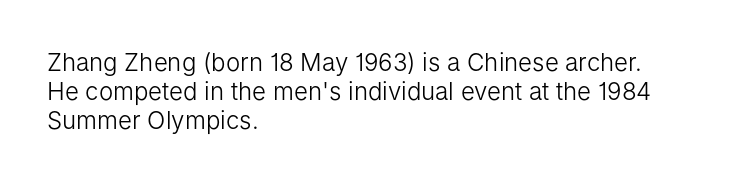
The image shows 24 px text type, upright; set left-aligned, line spacing 1.2x, normal letter spacing, not underlined.
